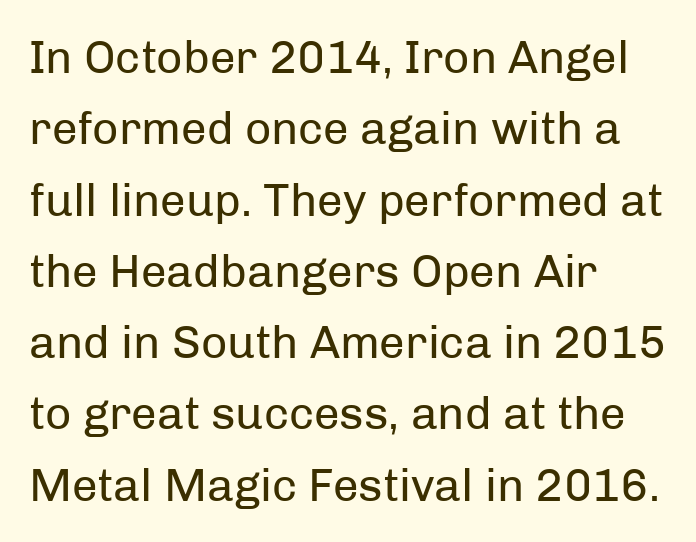
How would I describe the line gaps? Plain and ordinary. Clear beneath every line of the passage. Counters stay open thanks to moderate or lighter strokes. Where is the straight margin? On the left. Does the type have serifs? No, each stem ends abruptly.
